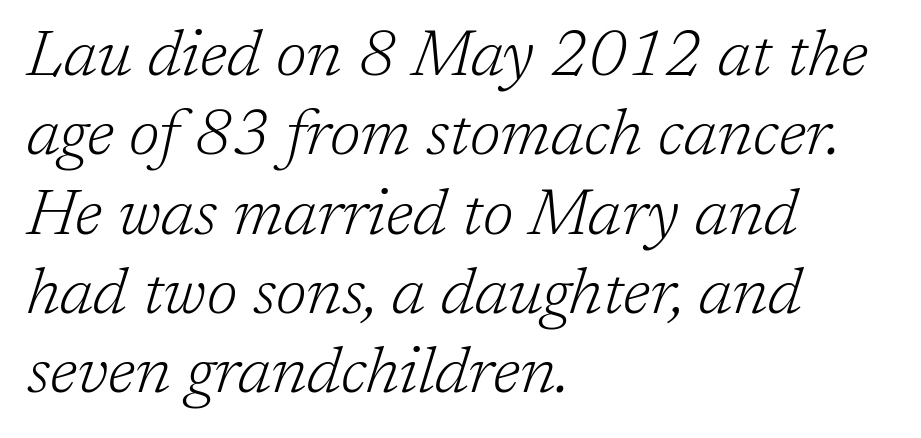
The image shows 65 px light serif type, italic (leaning right); set left-aligned, line spacing 1.22x, normal letter spacing, not underlined; low stroke contrast and a medium x-height.
